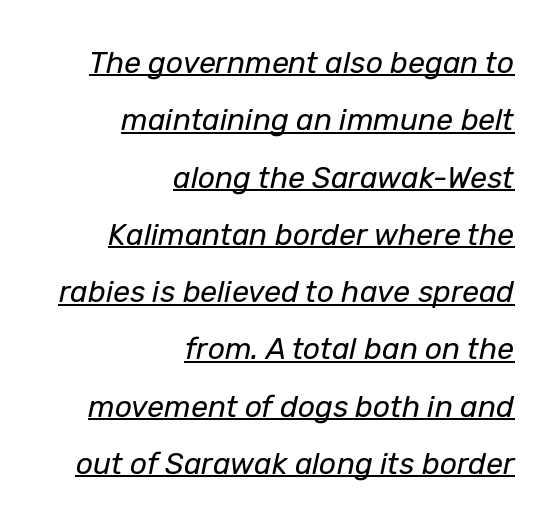
Q: Is the text bold? A: No.
Q: Is the text italic (slanted)? A: Yes, it leans right by about 12 degrees.
Q: Is the text underlined? A: Yes.
Q: How is the paragraph aligned? A: Right-aligned.
Q: Is the spacing between letters normal or unusually wide? A: Normal.
Q: Is the spacing between lines tight, normal or loose? A: Loose.
Q: Width (condensed, normal, or wide)? A: Normal.
Q: Stroke contrast? A: Low.
Q: x-height? A: Medium.
Q: Monospaced? A: No.
